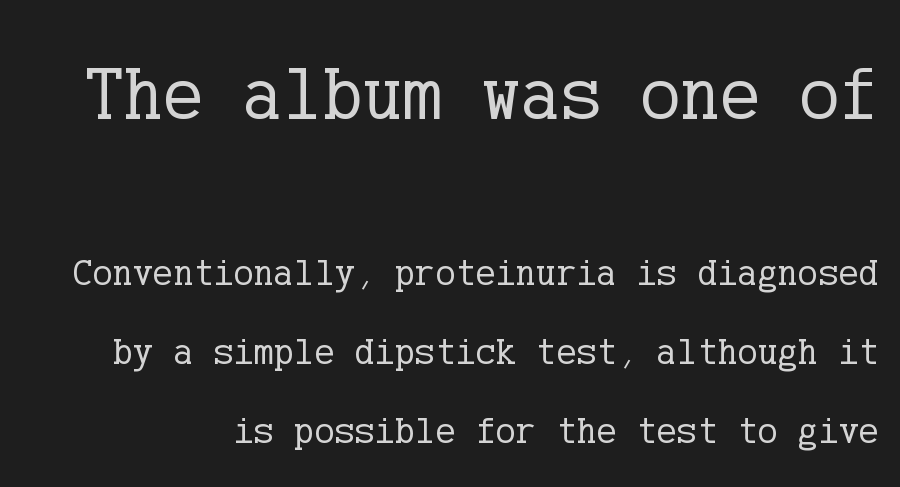
{"serif": "yes", "italic": "no", "bold": "no", "weight": "regular", "width": "normal", "stroke_contrast": "low", "x_height": "medium", "underline": "no", "line_spacing": "loose", "line_spacing_ratio": 2.07, "letter_spacing": "normal", "letter_spacing_em": 0.0, "larger_block": "first", "size_ratio": 1.97, "glyph_px": 75}
